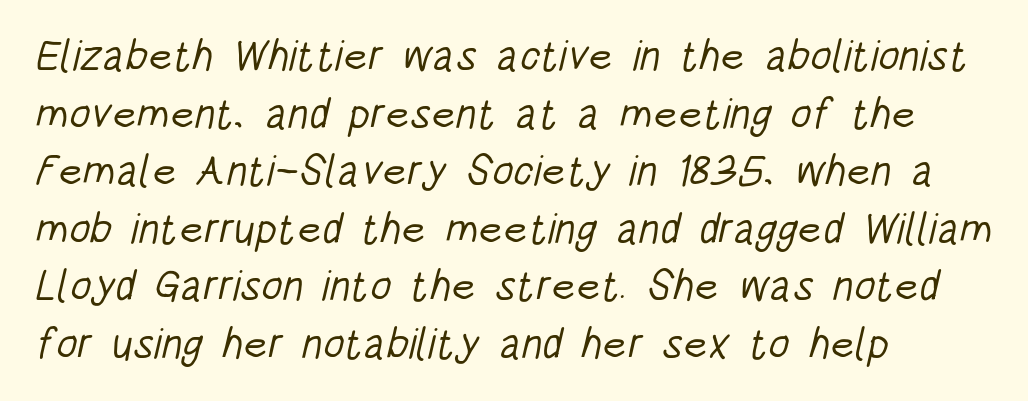
{"serif": "no", "bold": "no", "weight": "light", "width": "condensed", "stroke_contrast": "low", "x_height": "large", "monospaced": "no", "underline": "no", "align": "left", "line_spacing": "normal", "line_spacing_ratio": 1.34, "letter_spacing": "normal", "letter_spacing_em": 0.0, "glyph_px": 43}
